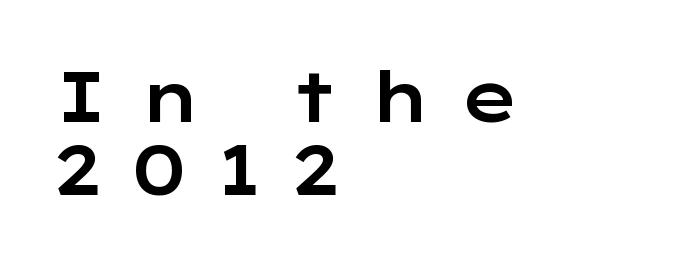
Q: Is the text italic (slanted)? A: No, it is upright.
Q: Is the typeface a serif or a sans-serif typeface? A: Sans-serif.
Q: Is the text underlined? A: No.
Q: How is the paragraph aligned? A: Left-aligned.
Q: Is the spacing between letters normal or unusually wide? A: Unusually wide.
Q: Is the spacing between lines tight, normal or loose? A: Tight.
Q: Width (condensed, normal, or wide)? A: Wide.
Q: Stroke contrast? A: Low.
Q: x-height? A: Medium.
Q: Monospaced? A: No.
